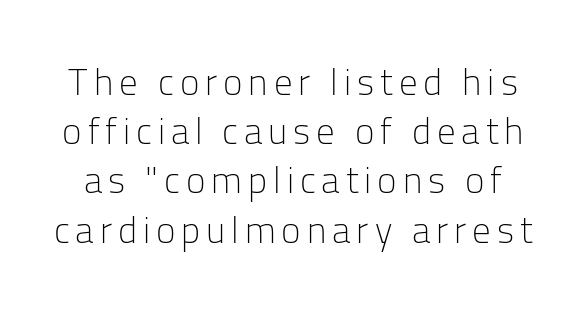
{"serif": "no", "italic": "no", "bold": "no", "weight": "light", "width": "normal", "stroke_contrast": "low", "x_height": "medium", "monospaced": "no", "underline": "no", "line_spacing": "normal", "line_spacing_ratio": 1.33, "glyph_px": 37}
